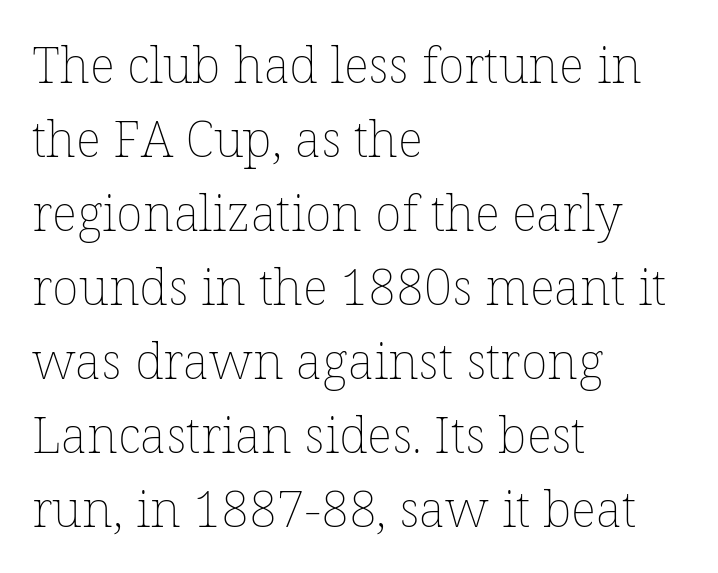
Q: Is the text bold? A: No.
Q: Is the text italic (slanted)? A: No, it is upright.
Q: Is the text underlined? A: No.
Q: How is the paragraph aligned? A: Left-aligned.
Q: Is the spacing between letters normal or unusually wide? A: Normal.
Q: Is the spacing between lines tight, normal or loose? A: Normal.
Q: Width (condensed, normal, or wide)? A: Normal.
Q: Stroke contrast? A: Low.
Q: x-height? A: Medium.
Q: Monospaced? A: No.
